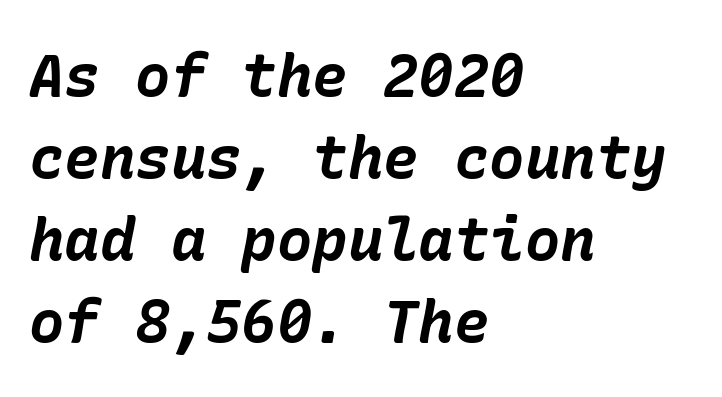
Q: Is the text bold? A: Yes.
Q: Is the text italic (slanted)? A: Yes, it leans right by about 10 degrees.
Q: Is the text underlined? A: No.
Q: How is the paragraph aligned? A: Left-aligned.
Q: Is the spacing between letters normal or unusually wide? A: Normal.
Q: Is the spacing between lines tight, normal or loose? A: Normal.
Q: Width (condensed, normal, or wide)? A: Normal.
Q: Stroke contrast? A: Low.
Q: x-height? A: Medium.
